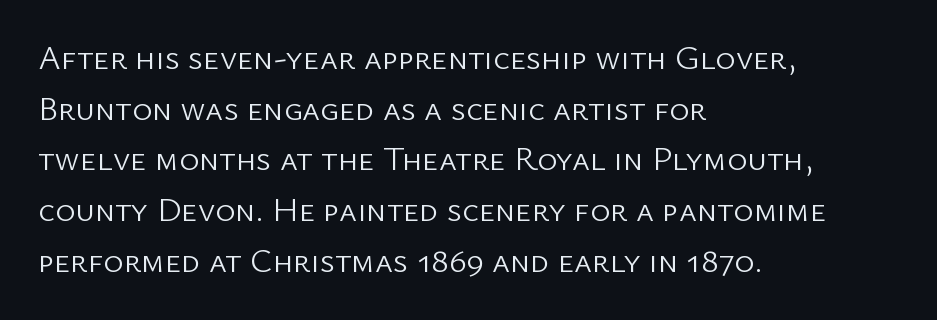
Q: Is the text bold? A: No.
Q: Is the text italic (slanted)? A: No, it is upright.
Q: Is the typeface a serif or a sans-serif typeface? A: Sans-serif.
Q: Is the text underlined? A: No.
Q: How is the paragraph aligned? A: Left-aligned.
Q: Is the spacing between letters normal or unusually wide? A: Normal.
Q: Is the spacing between lines tight, normal or loose? A: Normal.
Q: Width (condensed, normal, or wide)? A: Normal.
Q: Stroke contrast? A: Low.
Q: x-height? A: Medium.
Q: Monospaced? A: No.
